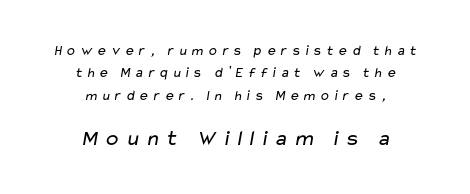
Q: Is the text bold? A: No.
Q: Is the text underlined? A: No.
Q: How is the paragraph aligned? A: Centered.
Q: Is the spacing between letters normal or unusually wide? A: Unusually wide.
Q: Is the spacing between lines tight, normal or loose? A: Normal.
Q: Which block of text is set in a larger size, the first (top) or the second (bottom)? A: The second (bottom) one.
